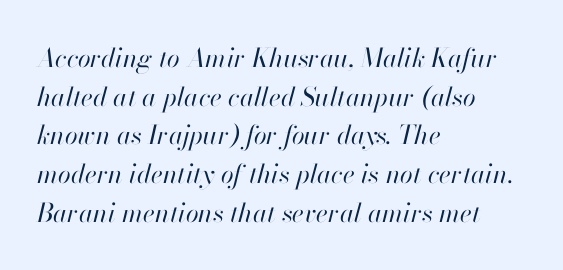
The image shows 26 px text type, italic (leaning right); set left-aligned, normal line spacing (1.49x), normal letter spacing, not underlined.
